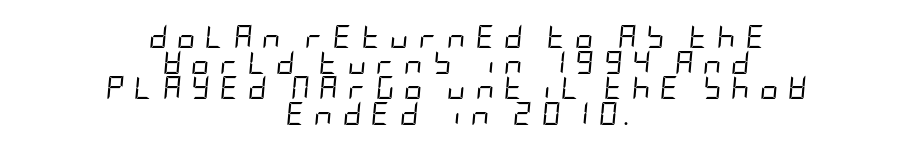
Q: Is the text bold? A: No.
Q: Is the text italic (slanted)? A: Yes, it leans right by about 5 degrees.
Q: Is the text underlined? A: No.
Q: How is the paragraph aligned? A: Centered.
Q: Is the spacing between letters normal or unusually wide? A: Unusually wide.
Q: Is the spacing between lines tight, normal or loose? A: Tight.
